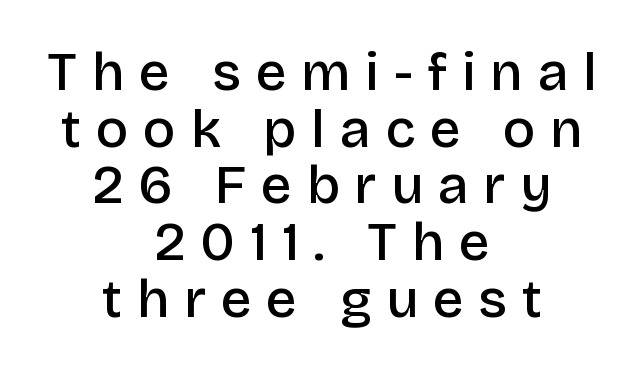
{"serif": "no", "italic": "no", "bold": "semi", "weight": "semibold", "width": "normal", "stroke_contrast": "low", "x_height": "large", "monospaced": "no", "underline": "no", "align": "center", "line_spacing": "tight", "line_spacing_ratio": 1.05, "letter_spacing": "wide", "letter_spacing_em": 0.27, "glyph_px": 54}
